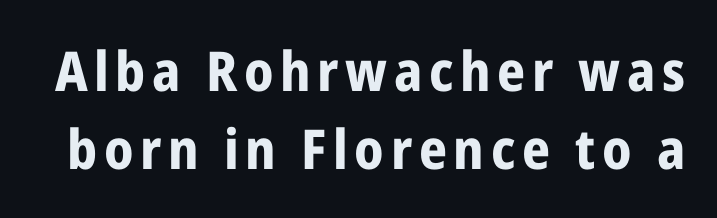
To sum up the face: it is a sans, with no serifs. Has an underline been added? It has not. Heavy, bold letterforms. Each letter keeps its own natural width here, so spacing adapts to shape.
